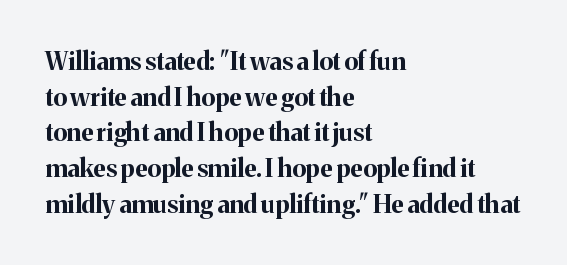
This rendering leaves character spacing at its baseline value. Any mark beneath the type? The region is blank. This is roman type, the default non-slanted kind. Pretty heavy lettering here — definitely bold. Notice how descenders clear the ascenders below comfortably — that's standard leading. All the whitespace from short lines collects on the right.
